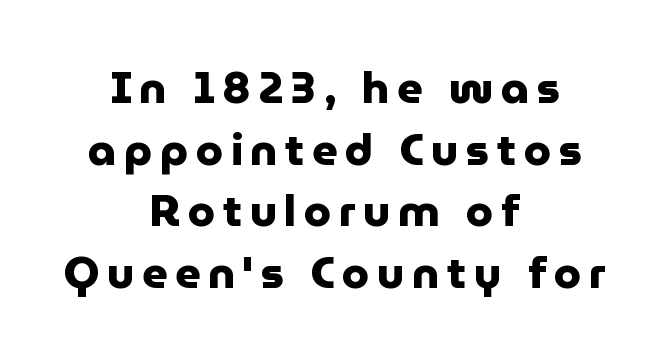
Q: Is the text bold? A: Yes.
Q: Is the text italic (slanted)? A: No, it is upright.
Q: Is the typeface a serif or a sans-serif typeface? A: Sans-serif.
Q: Is the text underlined? A: No.
Q: How is the paragraph aligned? A: Centered.
Q: Is the spacing between lines tight, normal or loose? A: Normal.
Q: Width (condensed, normal, or wide)? A: Normal.
Q: Stroke contrast? A: Low.
Q: x-height? A: Medium.
Q: Monospaced? A: No.
